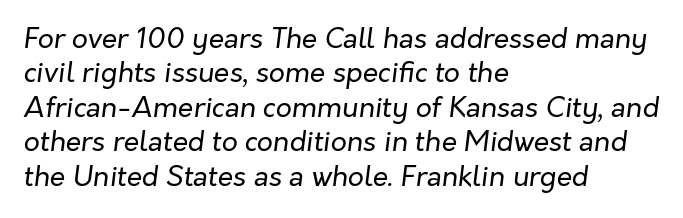
{"italic": "yes", "lean": "right", "slant_degrees": 7, "bold": "no", "weight": "regular", "width": "normal", "stroke_contrast": "low", "x_height": "medium", "monospaced": "no", "underline": "no", "align": "left", "line_spacing_ratio": 1.23, "letter_spacing": "normal", "letter_spacing_em": 0.0, "glyph_px": 28}
